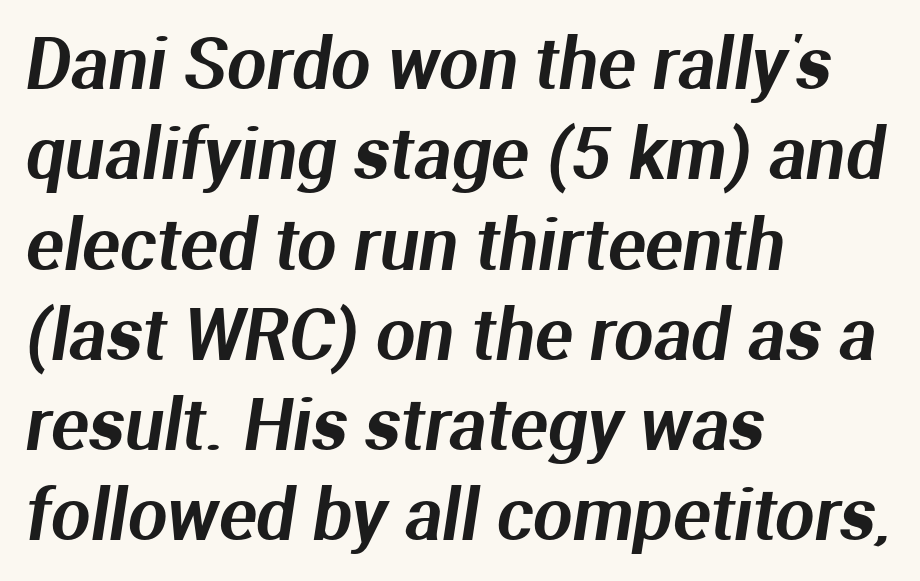
Students, observe: this is what conventionally led text looks like. A bare baseline throughout the passage. Regarding serifs, this sample does without them. Teacher's note: observe the even left margin — that is flush-left alignment. A typesetter would call this proportional, since set widths differ per character. Each word holds together tightly as a unit, with standard inter-letter gaps.
